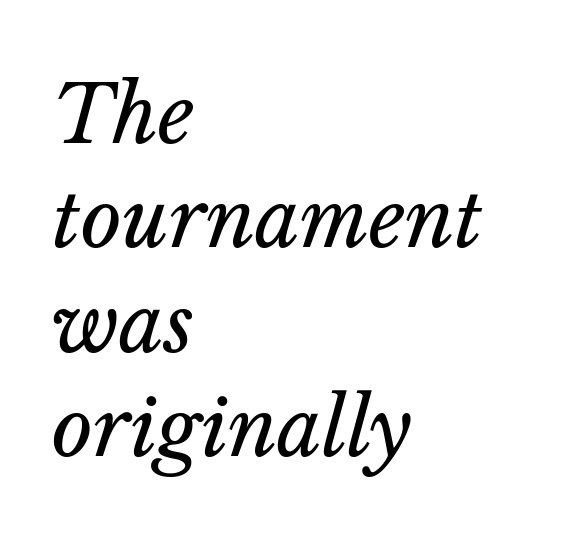
{"italic": "yes", "lean": "right", "slant_degrees": 14, "bold": "no", "weight": "regular", "width": "normal", "stroke_contrast": "low", "x_height": "medium", "monospaced": "no", "underline": "no", "align": "left", "line_spacing": "normal", "line_spacing_ratio": 1.32, "letter_spacing": "normal", "letter_spacing_em": 0.0, "glyph_px": 79}
